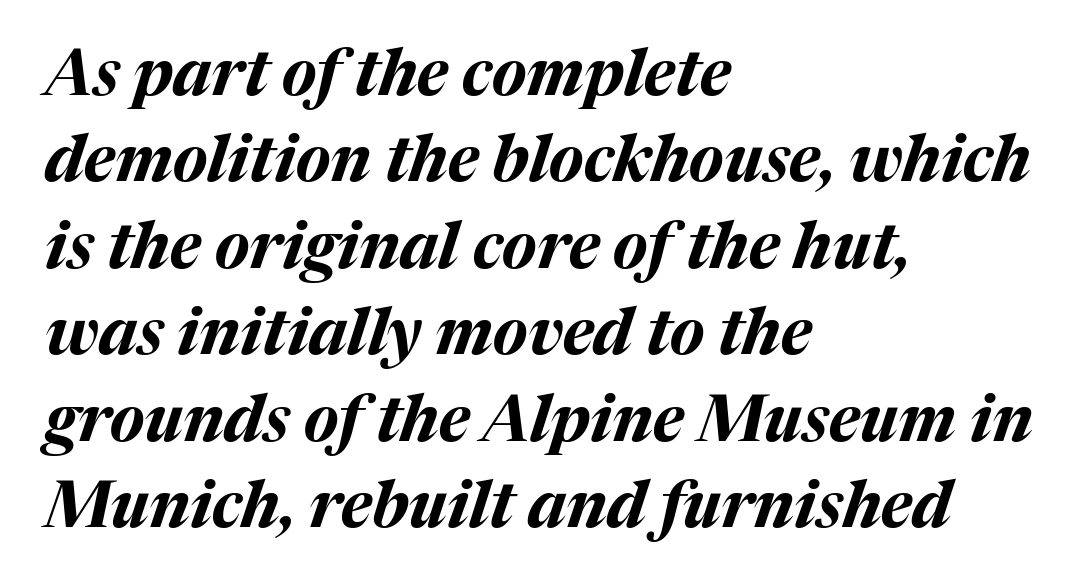
The image shows 64 px bold type, italic (leaning right); set left-aligned, normal line spacing (1.35x), normal letter spacing, not underlined; medium stroke contrast and a medium x-height.
